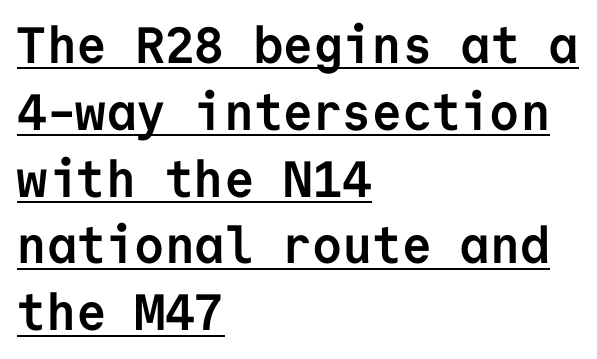
{"serif": "no", "italic": "no", "bold": "yes", "weight": "semibold", "width": "normal", "stroke_contrast": "low", "x_height": "medium", "monospaced": "yes", "underline": "yes", "align": "left", "line_spacing": "normal", "line_spacing_ratio": 1.31, "letter_spacing": "normal", "letter_spacing_em": 0.0, "glyph_px": 51}
